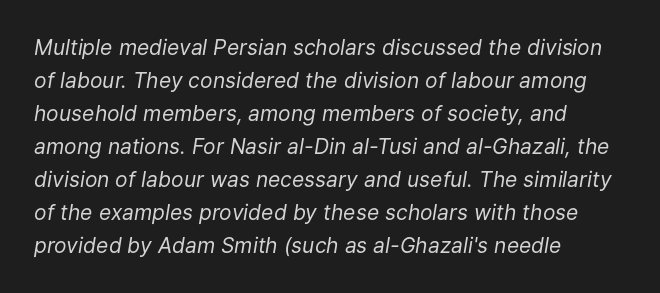
Q: Is the text bold? A: No.
Q: Is the text italic (slanted)? A: Yes, it leans right by about 9 degrees.
Q: Is the text underlined? A: No.
Q: How is the paragraph aligned? A: Left-aligned.
Q: Is the spacing between letters normal or unusually wide? A: Normal.
Q: Is the spacing between lines tight, normal or loose? A: Normal.
